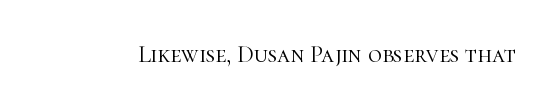
Q: Is the text bold? A: No.
Q: Is the text italic (slanted)? A: No, it is upright.
Q: Is the text underlined? A: No.
Q: Is the spacing between letters normal or unusually wide? A: Normal.
